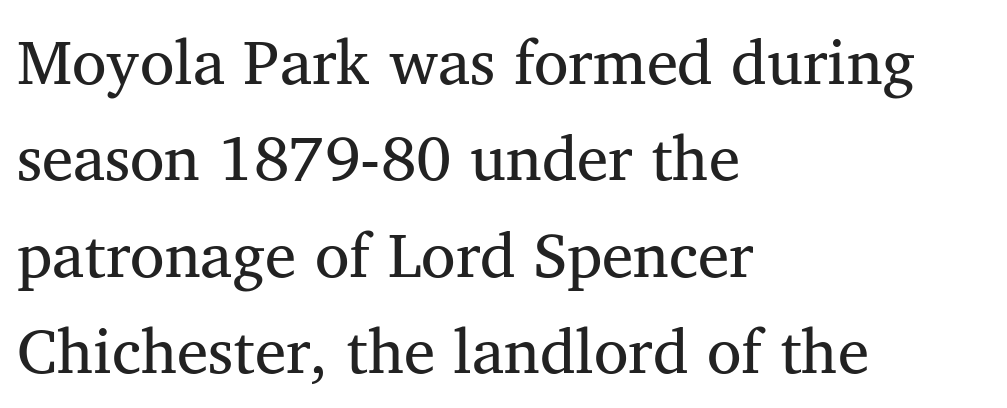
The font is comparable to plain body text, perhaps lighter. Each line starts at the same left margin while the right side varies. Is there much room between lines? A standard amount, neither cramped nor airy. The letters sit at their default tracking, neither squeezed nor spread.
